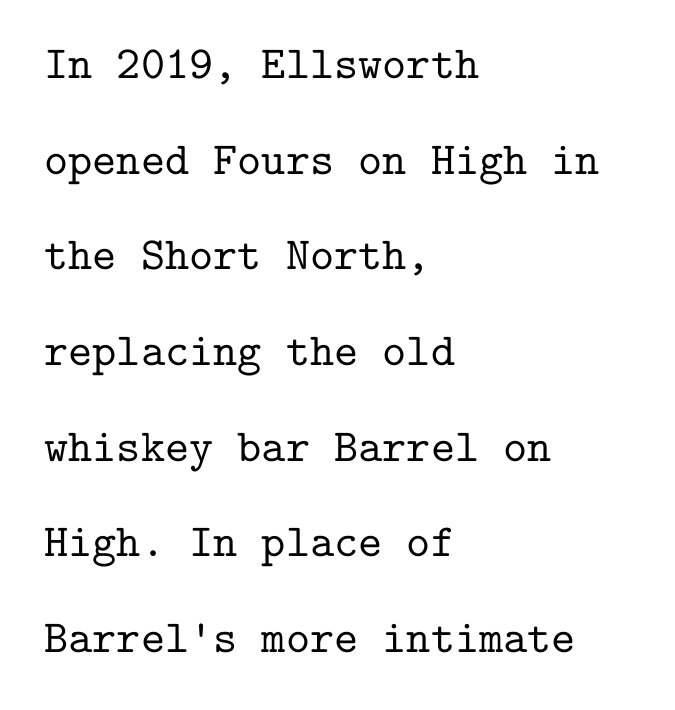
The image shows 46 px serif type, upright, monospaced; set left-aligned, loose line spacing (2.08x), normal letter spacing, not underlined; low stroke contrast and a medium x-height.
